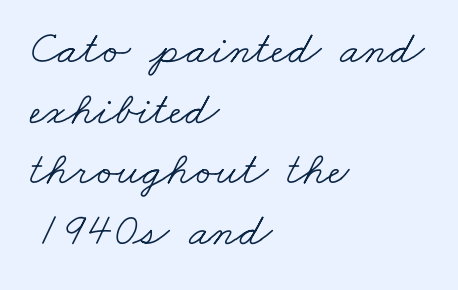
The image shows 47 px light, wide serif type; set left-aligned, normal line spacing (1.29x), normal letter spacing, not underlined; low stroke contrast and a small x-height.
